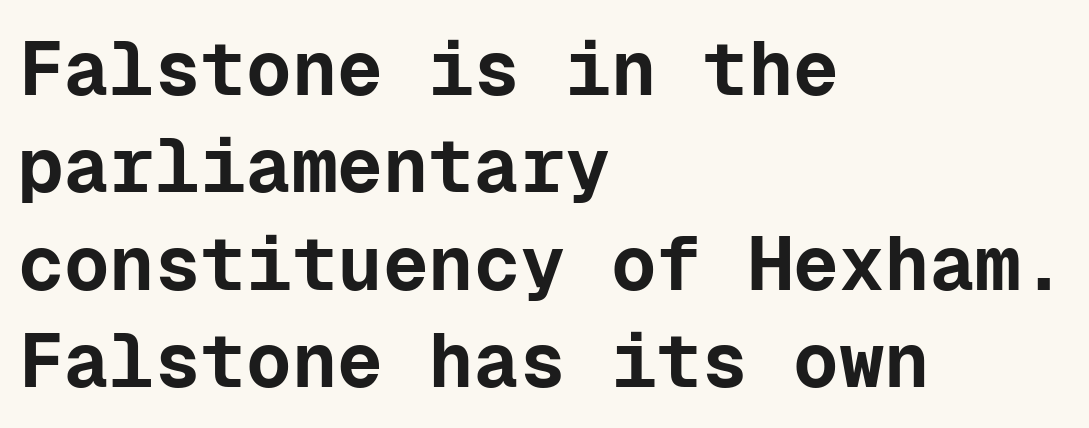
The image shows 76 px bold sans-serif type, upright, monospaced; set left-aligned, normal line spacing (1.28x), normal letter spacing, not underlined; low stroke contrast and a medium x-height.
